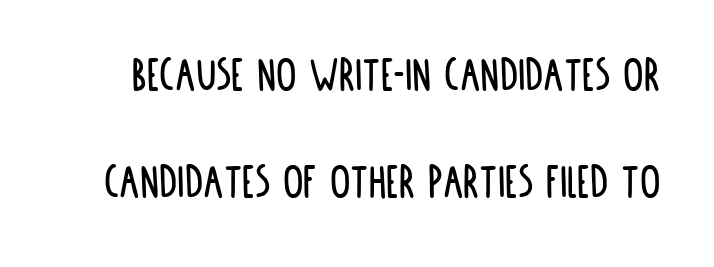
Proportional: the letters do not fall into vertical columns. Standard letterfit; no display-style spreading of the glyphs. Only glyphs here, with clear space below each row. Is this a sans? Yes — the strokes have no serifs.
